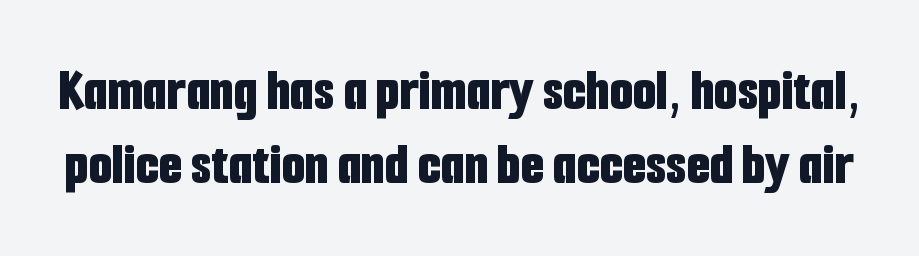
Q: Is the text bold? A: Yes.
Q: Is the text italic (slanted)? A: No, it is upright.
Q: Is the typeface a serif or a sans-serif typeface? A: Sans-serif.
Q: Is the text underlined? A: No.
Q: Is the spacing between letters normal or unusually wide? A: Normal.
Q: Width (condensed, normal, or wide)? A: Condensed.
Q: Stroke contrast? A: Low.
Q: x-height? A: Medium.
Q: Monospaced? A: No.
